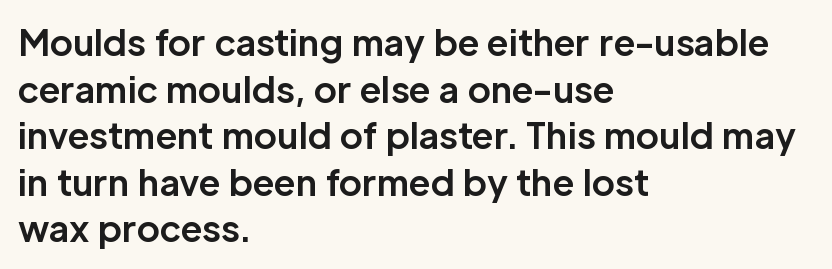
The image shows 35 px bold sans-serif type, upright; set left-aligned, normal line spacing (1.33x), normal letter spacing, not underlined; low stroke contrast and a medium x-height.
